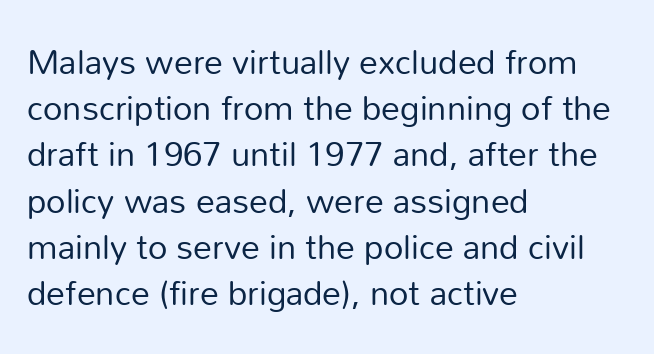
Stems and bowls with no extra thickness — not bold. A normal amount of white space separates one row of letters from the next. These lines are set flush left with a ragged right edge. Note the varied advance widths — an 'i' is clearly narrower than an 'm'. Observe the absence of serifs on each vertical stroke in this sample.
